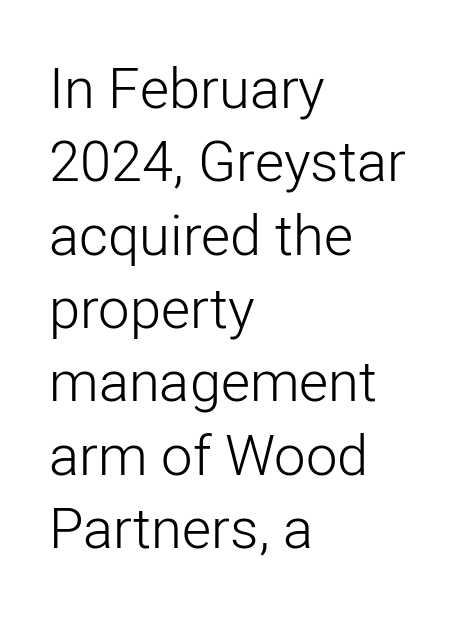
The image shows 56 px light sans-serif type, upright; set left-aligned, normal line spacing (1.31x), normal letter spacing, not underlined; low stroke contrast and a medium x-height.
